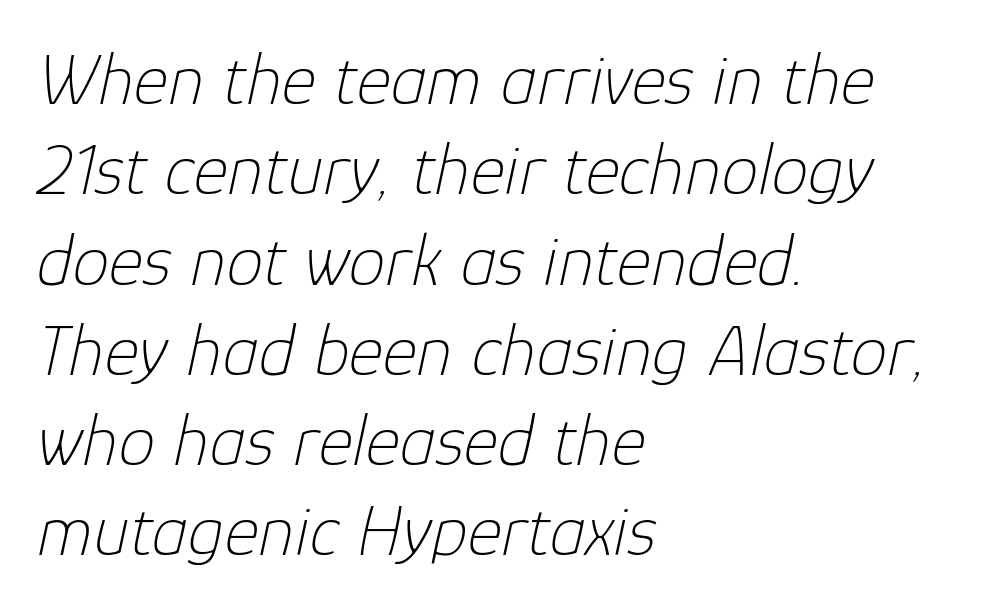
The image shows 74 px thin type, italic (leaning right); set left-aligned, line spacing 1.22x, normal letter spacing, not underlined; low stroke contrast and a medium x-height.
